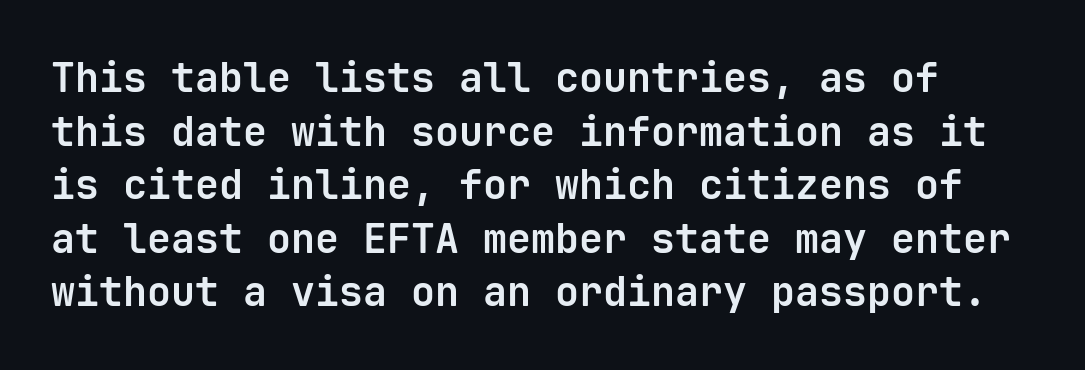
Q: Is the text bold? A: Yes.
Q: Is the text italic (slanted)? A: No, it is upright.
Q: Is the typeface a serif or a sans-serif typeface? A: Sans-serif.
Q: Is the text underlined? A: No.
Q: Is the spacing between letters normal or unusually wide? A: Normal.
Q: Is the spacing between lines tight, normal or loose? A: Normal.
Q: Width (condensed, normal, or wide)? A: Normal.
Q: Stroke contrast? A: Low.
Q: x-height? A: Medium.
Q: Monospaced? A: Yes.
